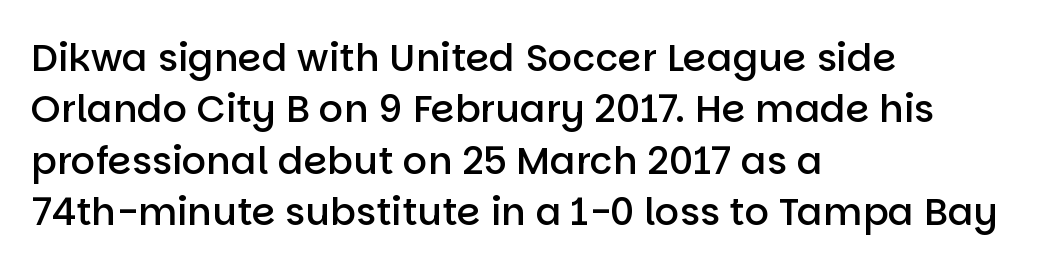
{"serif": "no", "italic": "no", "bold": "semi", "weight": "semibold", "width": "normal", "stroke_contrast": "low", "x_height": "large", "monospaced": "no", "underline": "no", "align": "left", "line_spacing": "normal", "line_spacing_ratio": 1.35, "letter_spacing": "normal", "letter_spacing_em": 0.0, "glyph_px": 38}
